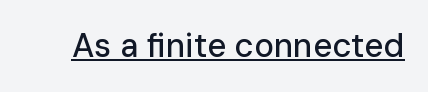
Q: Is the text italic (slanted)? A: No, it is upright.
Q: Is the typeface a serif or a sans-serif typeface? A: Sans-serif.
Q: Is the text underlined? A: Yes.
Q: Is the spacing between letters normal or unusually wide? A: Normal.
Q: Width (condensed, normal, or wide)? A: Normal.
Q: Stroke contrast? A: Low.
Q: x-height? A: Medium.
Q: Monospaced? A: No.
